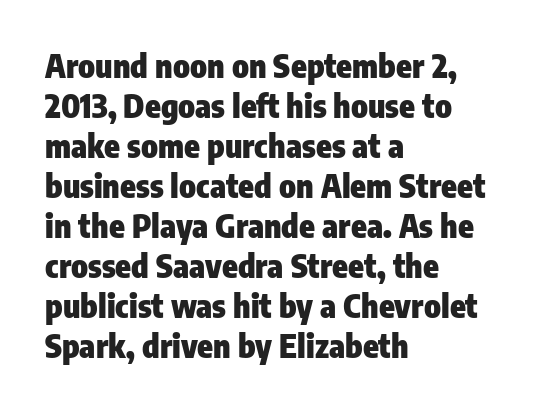
The paragraph has a hard left edge and a soft right edge. The gaps between neighbouring characters are ordinary and unremarkable. The sample has been set heavy, in full bold. A normal amount of white space separates one row of letters from the next.
